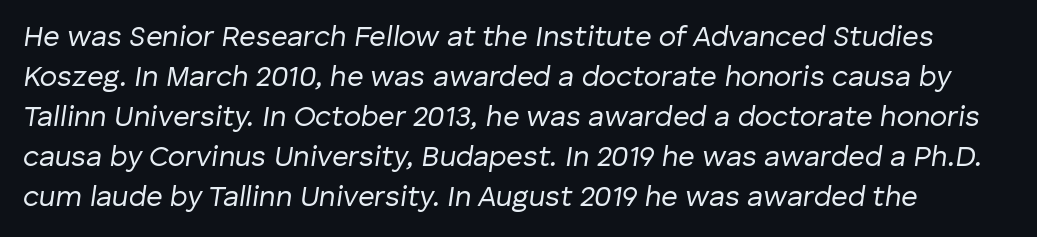
Q: Is the text bold? A: No.
Q: Is the text italic (slanted)? A: Yes, it leans right by about 8 degrees.
Q: Is the text underlined? A: No.
Q: Is the spacing between letters normal or unusually wide? A: Normal.
Q: Is the spacing between lines tight, normal or loose? A: Normal.
Q: Width (condensed, normal, or wide)? A: Normal.
Q: Stroke contrast? A: Low.
Q: x-height? A: Medium.
Q: Monospaced? A: No.
